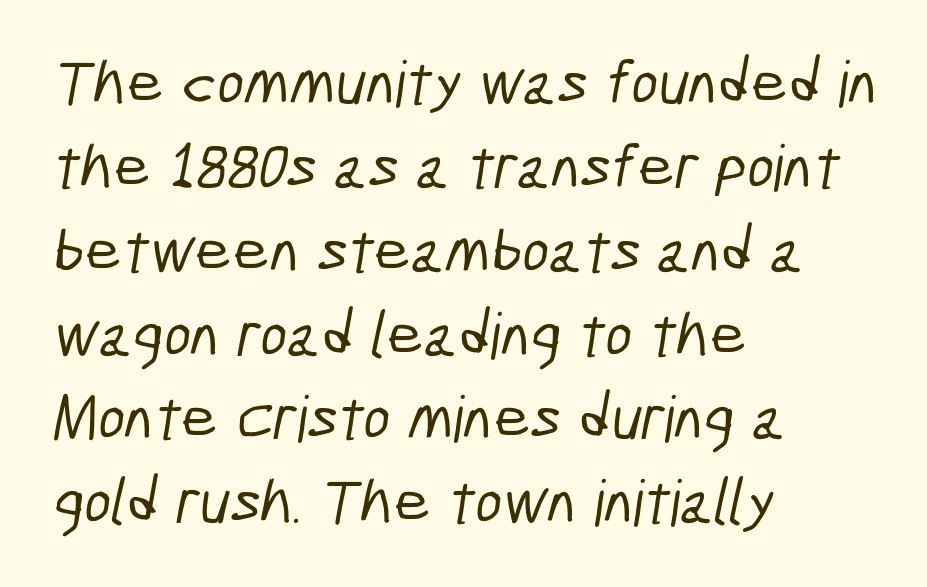
Q: Is the typeface a serif or a sans-serif typeface? A: Sans-serif.
Q: Is the text underlined? A: No.
Q: How is the paragraph aligned? A: Left-aligned.
Q: Is the spacing between letters normal or unusually wide? A: Normal.
Q: Is the spacing between lines tight, normal or loose? A: Normal.
Q: Width (condensed, normal, or wide)? A: Condensed.
Q: Stroke contrast? A: Low.
Q: x-height? A: Medium.
Q: Monospaced? A: No.
